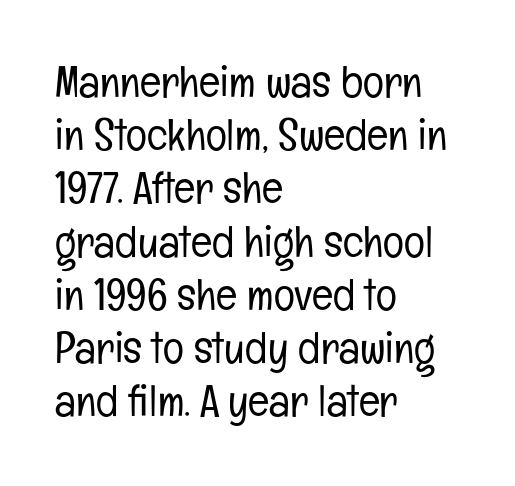
{"serif": "no", "italic": "no", "bold": "no", "weight": "light", "width": "condensed", "stroke_contrast": "low", "x_height": "medium", "monospaced": "no", "underline": "no", "align": "left", "line_spacing_ratio": 1.21, "letter_spacing": "normal", "letter_spacing_em": 0.0, "glyph_px": 44}
